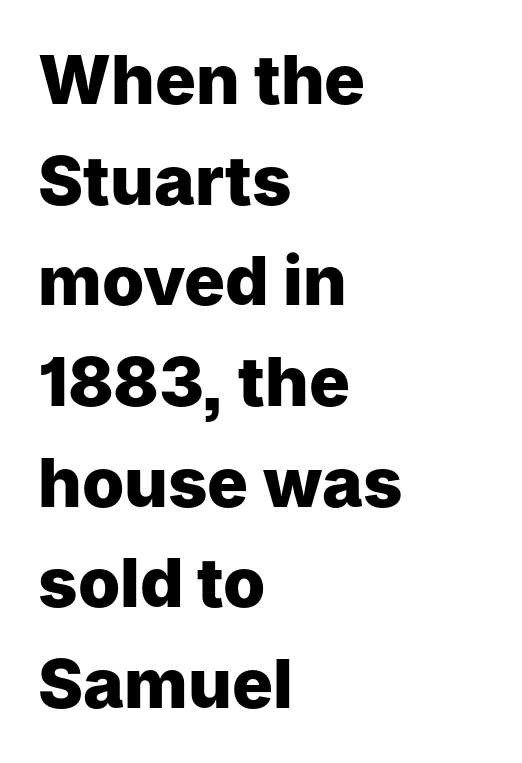
{"serif": "no", "italic": "no", "bold": "yes", "weight": "heavy", "width": "normal", "stroke_contrast": "low", "x_height": "medium", "monospaced": "no", "underline": "no", "align": "left", "line_spacing": "normal", "line_spacing_ratio": 1.48, "letter_spacing": "normal", "letter_spacing_em": 0.0, "glyph_px": 68}
